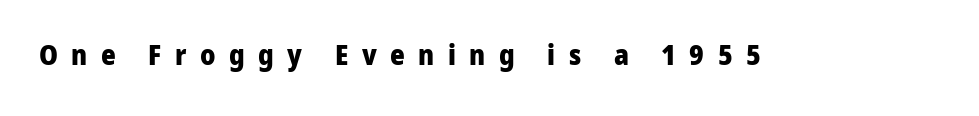
The image shows 28 px heavy sans-serif type, upright; set unusually wide letter spacing (+0.48 em), not underlined; low stroke contrast and a medium x-height.
